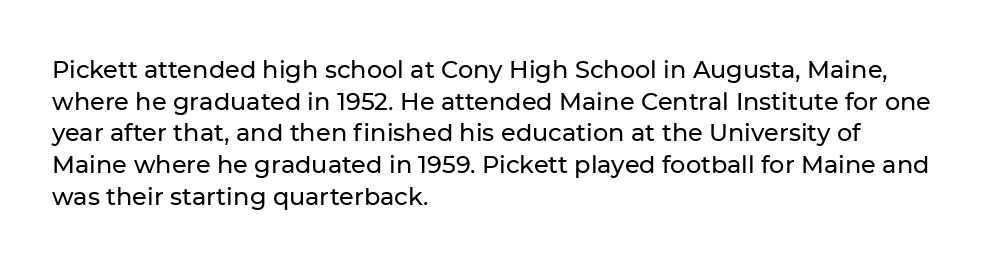
The letterforms sit shoulder to shoulder at normal distance. In terms of leading, this rendering sits right in the middle. The rendering anchors every line to the left-hand side. Style check: upright.
